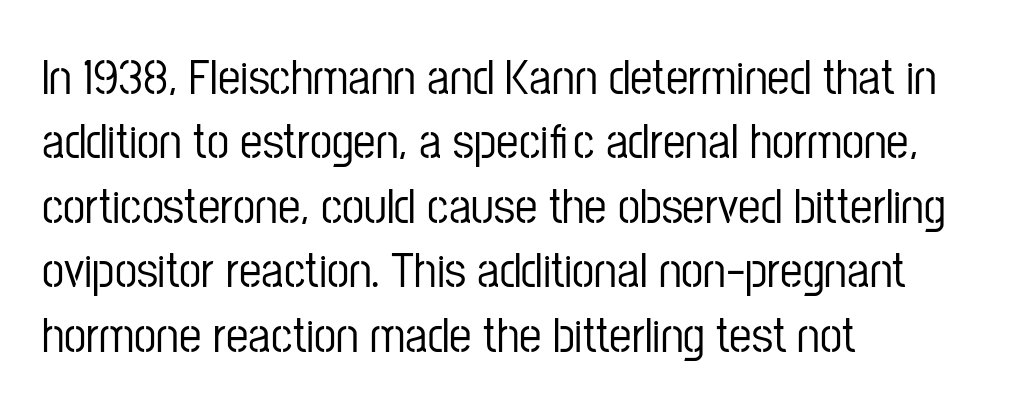
The image shows 50 px condensed sans-serif type, upright; set left-aligned, normal line spacing (1.29x), normal letter spacing, not underlined; low stroke contrast and a medium x-height.
